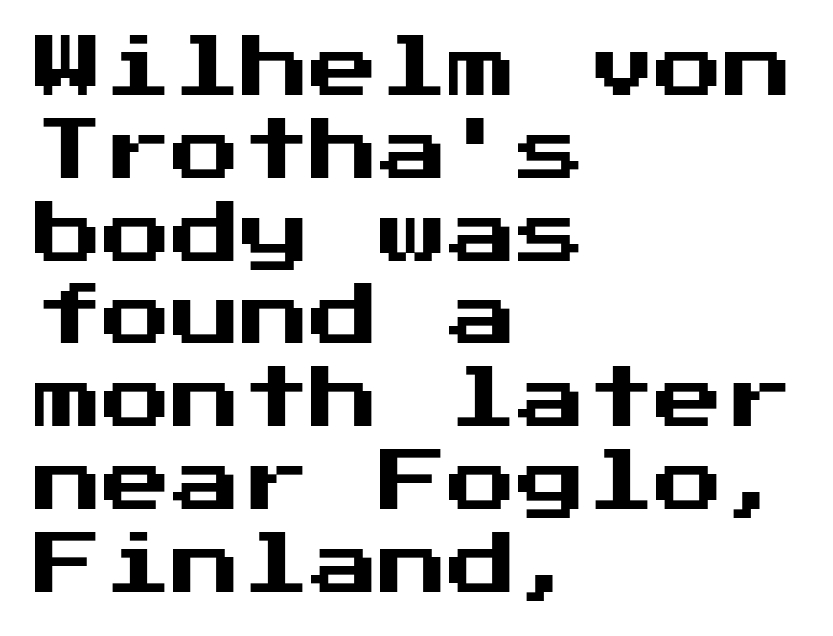
The image shows 69 px sans-serif type, upright; set left-aligned, line spacing 1.2x, normal letter spacing, not underlined; medium stroke contrast and a medium x-height.
